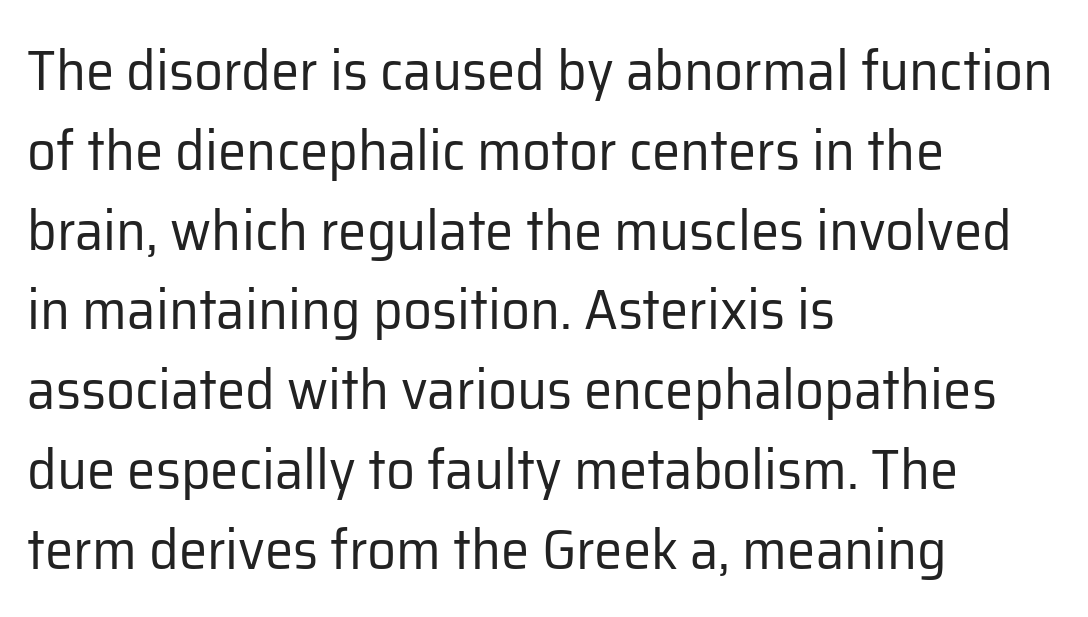
Q: Is the text bold? A: No.
Q: Is the text italic (slanted)? A: No, it is upright.
Q: Is the typeface a serif or a sans-serif typeface? A: Sans-serif.
Q: Is the text underlined? A: No.
Q: How is the paragraph aligned? A: Left-aligned.
Q: Is the spacing between letters normal or unusually wide? A: Normal.
Q: Is the spacing between lines tight, normal or loose? A: Normal.
Q: Width (condensed, normal, or wide)? A: Normal.
Q: Stroke contrast? A: Low.
Q: x-height? A: Medium.
Q: Monospaced? A: No.
